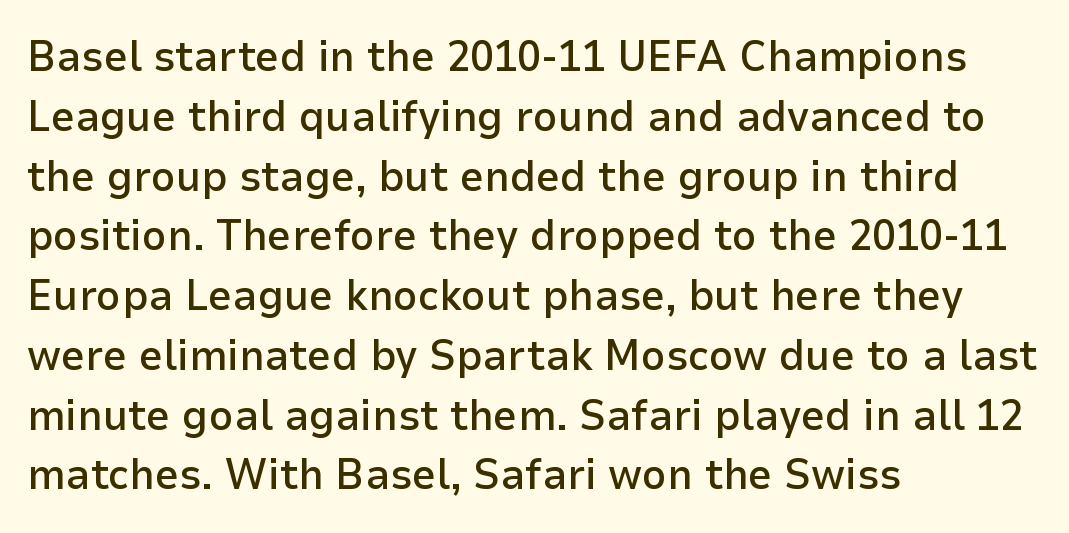
Just letters on the line, the space beneath them empty. The block of text has a typical density, with ordinary space between rows. Every stem runs plumb, perpendicular to the baseline. What stands out about the letter spacing? Nothing — it is the standard amount.
